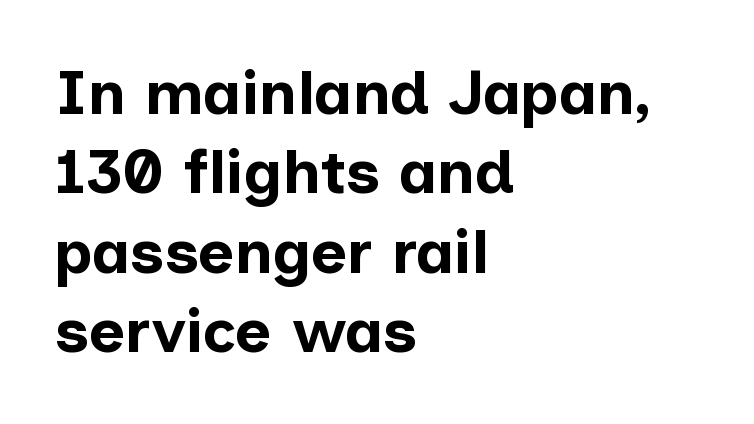
Q: Is the text bold? A: Yes.
Q: Is the text italic (slanted)? A: No, it is upright.
Q: Is the typeface a serif or a sans-serif typeface? A: Sans-serif.
Q: Is the text underlined? A: No.
Q: How is the paragraph aligned? A: Left-aligned.
Q: Is the spacing between letters normal or unusually wide? A: Normal.
Q: Is the spacing between lines tight, normal or loose? A: Normal.
Q: Width (condensed, normal, or wide)? A: Normal.
Q: Stroke contrast? A: Low.
Q: x-height? A: Medium.
Q: Monospaced? A: No.
